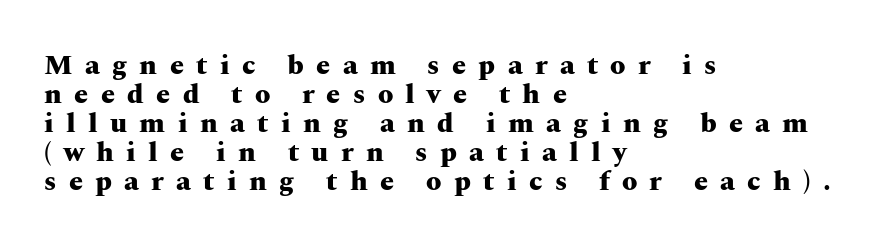
Q: Is the text bold? A: Yes.
Q: Is the text italic (slanted)? A: No, it is upright.
Q: Is the typeface a serif or a sans-serif typeface? A: Serif.
Q: Is the text underlined? A: No.
Q: How is the paragraph aligned? A: Left-aligned.
Q: Is the spacing between letters normal or unusually wide? A: Unusually wide.
Q: Is the spacing between lines tight, normal or loose? A: Tight.
Q: Width (condensed, normal, or wide)? A: Wide.
Q: Stroke contrast? A: Medium.
Q: x-height? A: Medium.
Q: Monospaced? A: No.
